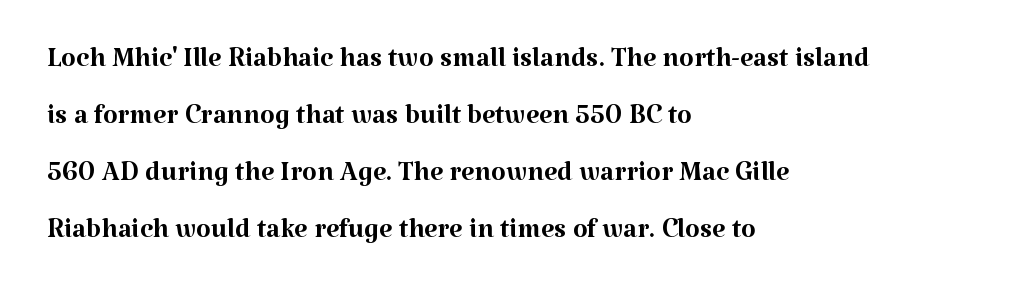
Layout note: lines flush left. Spacing verdict: proportional, widths tailored to each character. Descenders are the only things crossing below the line. Does the type have serifs? Yes, each stem ends in a small foot. There is no visible air inserted between adjacent glyphs.
